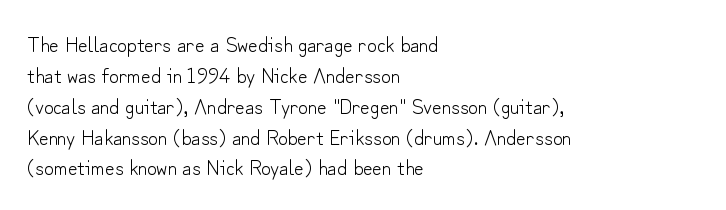
The image shows 21 px text type, upright; set left-aligned, normal line spacing (1.47x), normal letter spacing, not underlined.
